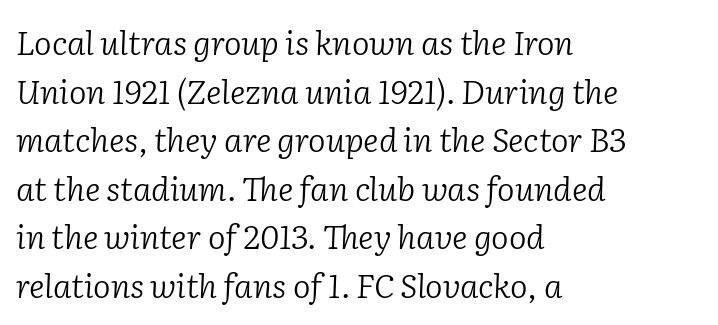
Q: Is the text bold? A: No.
Q: Is the text italic (slanted)? A: Yes, it leans right by about 2 degrees.
Q: Is the typeface a serif or a sans-serif typeface? A: Serif.
Q: Is the text underlined? A: No.
Q: How is the paragraph aligned? A: Left-aligned.
Q: Is the spacing between letters normal or unusually wide? A: Normal.
Q: Is the spacing between lines tight, normal or loose? A: Normal.
Q: Width (condensed, normal, or wide)? A: Normal.
Q: Stroke contrast? A: Low.
Q: x-height? A: Medium.
Q: Monospaced? A: No.
